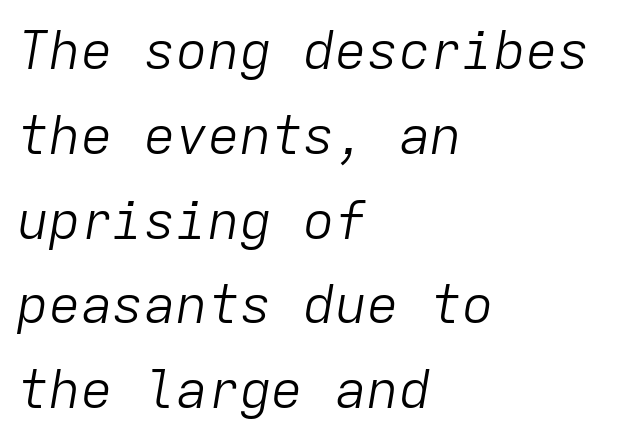
{"italic": "yes", "lean": "right", "slant_degrees": 9, "bold": "no", "weight": "light", "width": "normal", "stroke_contrast": "low", "x_height": "medium", "monospaced": "yes", "underline": "no", "align": "left", "line_spacing": "normal", "line_spacing_ratio": 1.6, "letter_spacing": "normal", "letter_spacing_em": 0.0, "glyph_px": 53}
